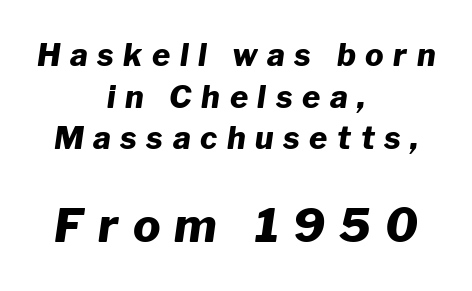
The image shows 46 px heavy type, italic (leaning right); set centered, normal line spacing (1.34x), unusually wide letter spacing (+0.31 em), not underlined; the second (bottom) block is 1.48x larger; low stroke contrast and a medium x-height.
